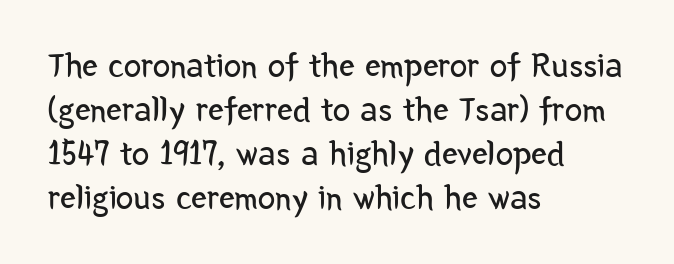
A bare baseline throughout the passage. Which margin do the lines hug? The left one — the right edge is uneven. The face used here is rendered with its standard letterfit. When letters stand straight like this, we call the style roman or upright. Quick note: interline space is typical.
